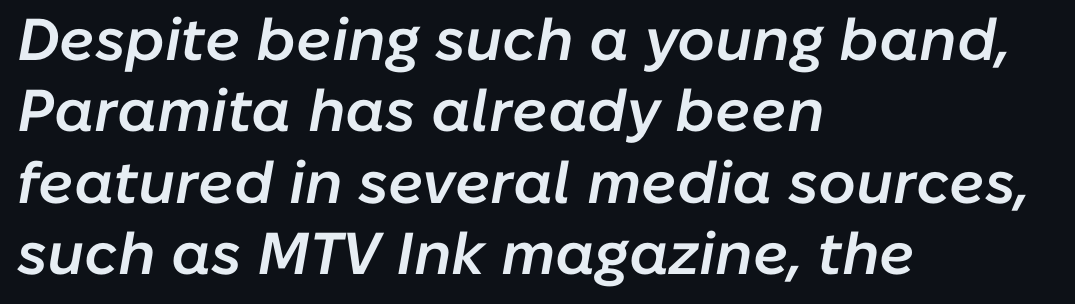
The image shows 59 px semibold type, italic (leaning right); set left-aligned, line spacing 1.21x, normal letter spacing, not underlined; low stroke contrast and a medium x-height.
